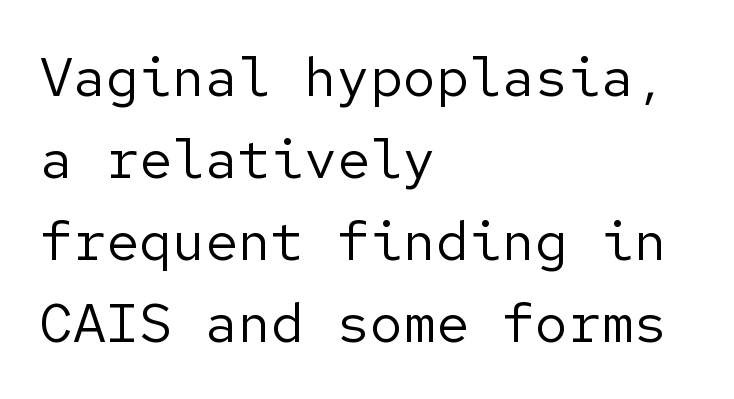
Compared with a typical body face, this is equally light or lighter still. Quick note: interline space is typical. Are there feet on the stems? There aren't — it's a sans. The lines are quadded left. The string is rendered with underlining switched off.
